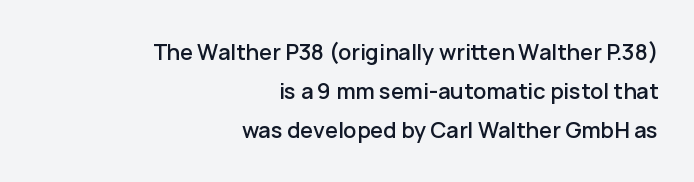
The image shows 22 px text type, upright; set right-aligned, line spacing 1.78x, normal letter spacing, not underlined.
